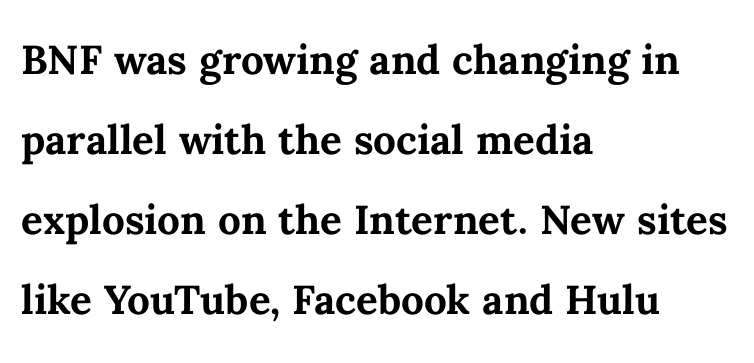
{"italic": "no", "bold": "yes", "weight": "semibold", "width": "normal", "stroke_contrast": "medium", "x_height": "medium", "monospaced": "no", "underline": "no", "align": "left", "line_spacing": "normal", "line_spacing_ratio": 1.48, "letter_spacing": "normal", "letter_spacing_em": 0.0, "glyph_px": 54}
